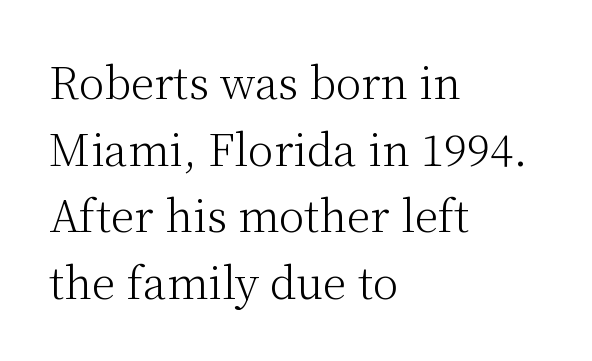
Bold? No — there's no thickening of the strokes. Posture: straight, roman, zero tilt. The designer left line spacing at the default. Each line starts at the same left margin while the right side varies. Here the designer chose a conventional face with non-uniform glyph widths.
